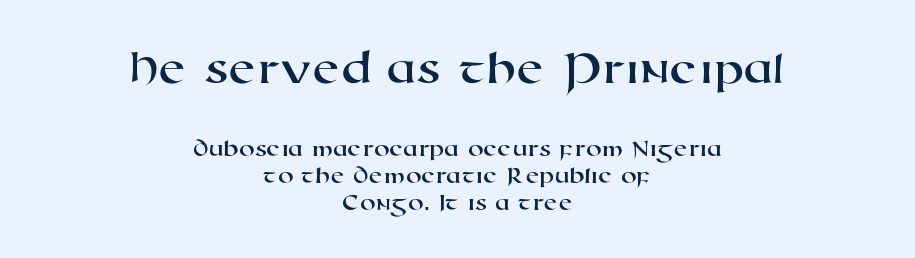
Q: Is the typeface a serif or a sans-serif typeface? A: Sans-serif.
Q: Is the text underlined? A: No.
Q: How is the paragraph aligned? A: Centered.
Q: Is the spacing between letters normal or unusually wide? A: Normal.
Q: Is the spacing between lines tight, normal or loose? A: Tight.
Q: Which block of text is set in a larger size, the first (top) or the second (bottom)? A: The first (top) one.
Q: Width (condensed, normal, or wide)? A: Wide.
Q: Stroke contrast? A: High.
Q: x-height? A: Medium.
Q: Monospaced? A: No.
